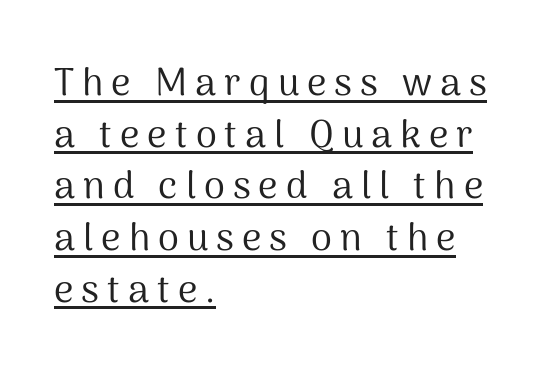
Q: Is the text bold? A: No.
Q: Is the text italic (slanted)? A: No, it is upright.
Q: Is the typeface a serif or a sans-serif typeface? A: Sans-serif.
Q: Is the text underlined? A: Yes.
Q: How is the paragraph aligned? A: Left-aligned.
Q: Is the spacing between letters normal or unusually wide? A: Unusually wide.
Q: Is the spacing between lines tight, normal or loose? A: Normal.
Q: Width (condensed, normal, or wide)? A: Normal.
Q: Stroke contrast? A: Medium.
Q: x-height? A: Medium.
Q: Monospaced? A: No.
